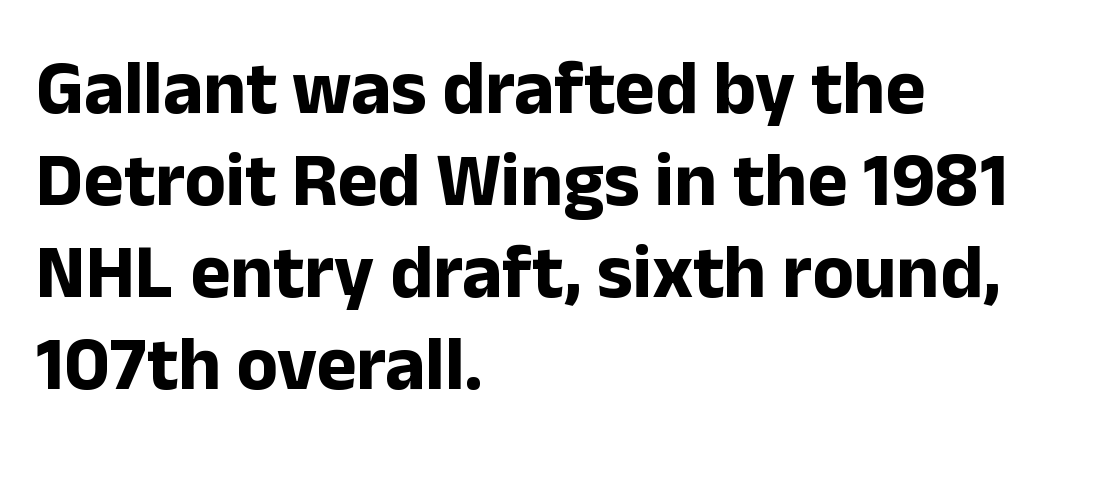
Does extra space separate the letters? No, they use regular spacing. I'd describe the lettering as bold — thick and assertive. The ragged edge is on the right, which tells us the setting is flush left. You can tell from the bare stems that sans-serif type was used. Italic? Not at all — the glyphs are vertical. Nobody drew a line under any word here.
